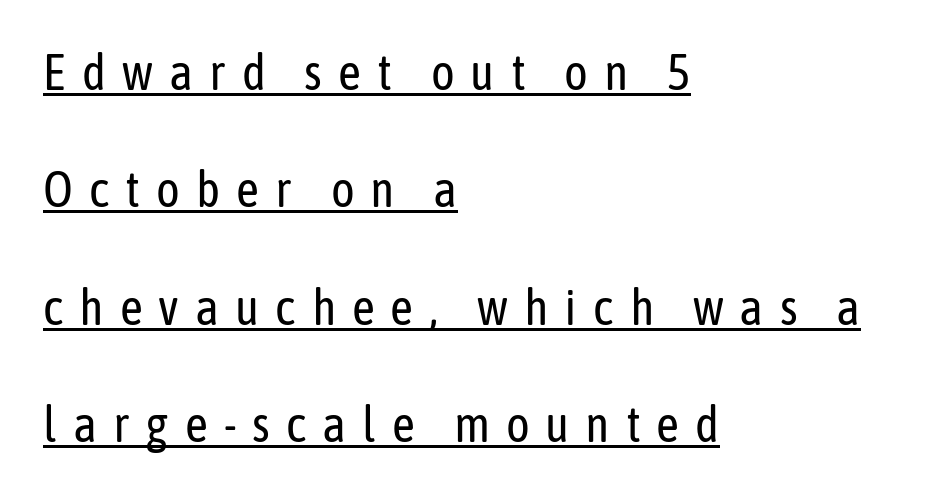
{"serif": "no", "italic": "no", "bold": "no", "weight": "regular", "width": "condensed", "stroke_contrast": "low", "x_height": "medium", "monospaced": "no", "underline": "yes", "align": "left", "line_spacing": "loose", "line_spacing_ratio": 2.35, "letter_spacing": "wide", "letter_spacing_em": 0.32, "glyph_px": 50}
